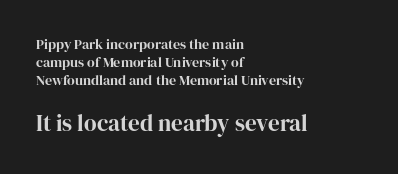
{"italic": "no", "underline": "no", "align": "left", "line_spacing": "normal", "line_spacing_ratio": 1.29, "letter_spacing": "normal", "letter_spacing_em": 0.0, "larger_block": "second", "size_ratio": 1.64, "glyph_px": 23}
